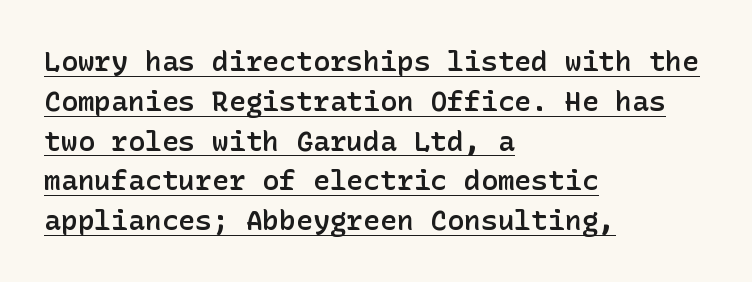
{"serif": "no", "italic": "no", "bold": "semi", "weight": "semibold", "width": "normal", "stroke_contrast": "low", "x_height": "medium", "underline": "yes", "align": "left", "line_spacing": "normal", "line_spacing_ratio": 1.42, "letter_spacing": "normal", "letter_spacing_em": 0.0, "glyph_px": 28}
